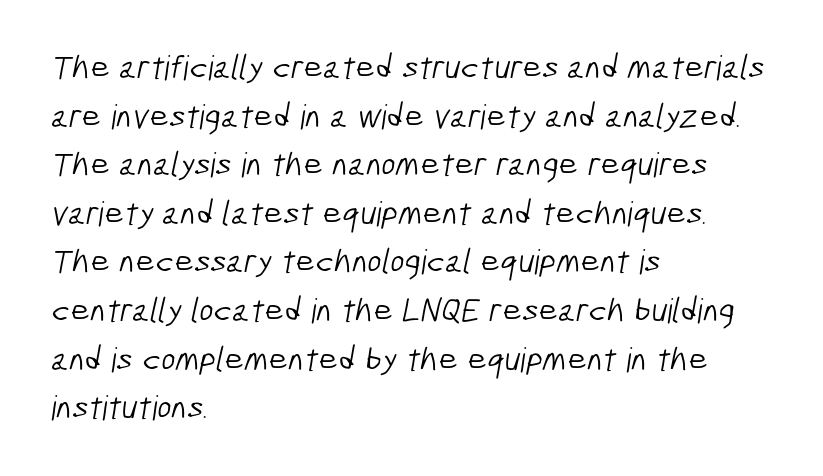
Q: Is the text bold? A: No.
Q: Is the typeface a serif or a sans-serif typeface? A: Sans-serif.
Q: Is the text underlined? A: No.
Q: How is the paragraph aligned? A: Left-aligned.
Q: Is the spacing between letters normal or unusually wide? A: Normal.
Q: Is the spacing between lines tight, normal or loose? A: Normal.
Q: Width (condensed, normal, or wide)? A: Condensed.
Q: Stroke contrast? A: Low.
Q: x-height? A: Medium.
Q: Monospaced? A: No.
